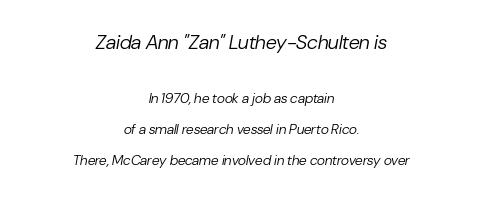
A light-to-regular cut is what we see here. Reading top to bottom, the characters get smaller at the block break. Descenders hang freely into open space. This is oblique type, the kind used for emphasis or titles. Line spacing here is loose.
